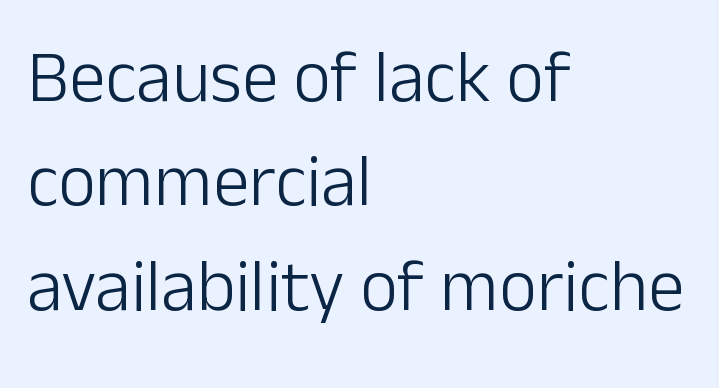
Has an underline been added? It has not. Casual observation: everything's shoved over to the left. This rendering leaves character spacing at its baseline value. Unlike italic type, these characters show no tilt at all. Stem width sits at or under what a default text font uses.
